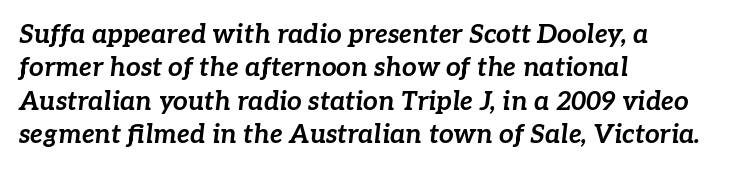
The image shows 26 px bold type, italic (leaning right); set left-aligned, normal line spacing (1.28x), normal letter spacing, not underlined.
